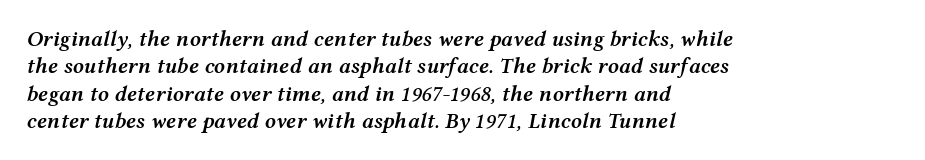
The image shows 22 px text type, italic (leaning right); set left-aligned, line spacing 1.24x, normal letter spacing, not underlined.
